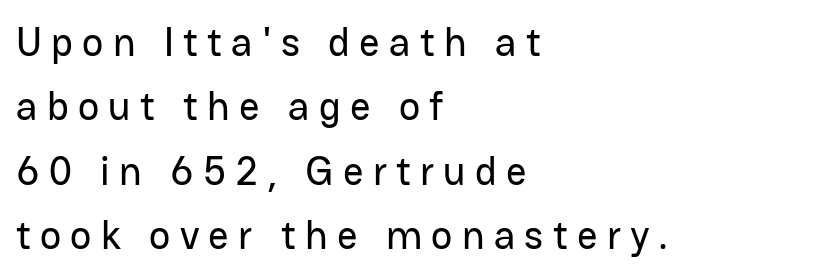
The image shows 40 px sans-serif type, upright; set left-aligned, normal line spacing (1.61x), unusually wide letter spacing (+0.23 em), not underlined; low stroke contrast and a medium x-height.
